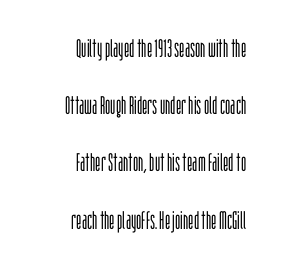
The image shows 25 px text type, upright; set right-aligned, loose line spacing (2.29x), normal letter spacing, not underlined.
